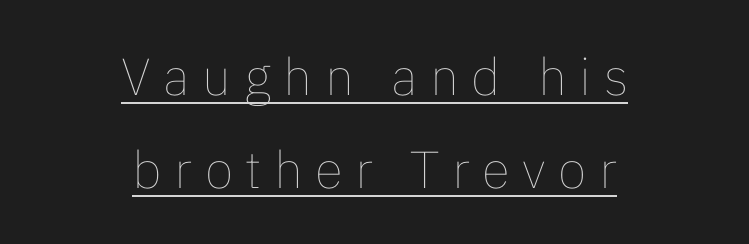
Line starts and ends both wander, symmetrically. A typesetter would mark this as roman, not italic. The characters are drawn with everyday or finer stroke widths. You can see a thin bar hugging the bottom of the glyphs. The type is letterspaced generously, with wide tracking.
